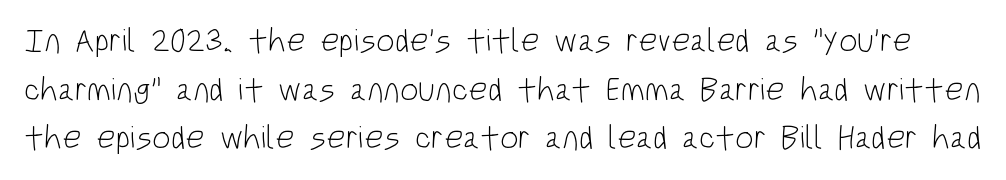
Q: Is the text bold? A: No.
Q: Is the text italic (slanted)? A: No, it is upright.
Q: Is the typeface a serif or a sans-serif typeface? A: Sans-serif.
Q: Is the text underlined? A: No.
Q: Is the spacing between letters normal or unusually wide? A: Normal.
Q: Is the spacing between lines tight, normal or loose? A: Normal.
Q: Width (condensed, normal, or wide)? A: Condensed.
Q: Stroke contrast? A: Low.
Q: x-height? A: Large.
Q: Monospaced? A: No.
